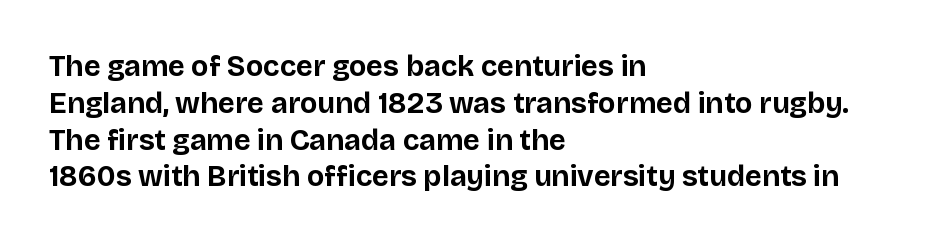
Quick note: interline space is typical. Spacing verdict: proportional, widths tailored to each character. The compositor pushed each line to the left boundary. The lettering holds an erect, upright posture throughout. No feet cap the strokes, marking this as sans-serif type. This rendering leaves character spacing at its baseline value.
